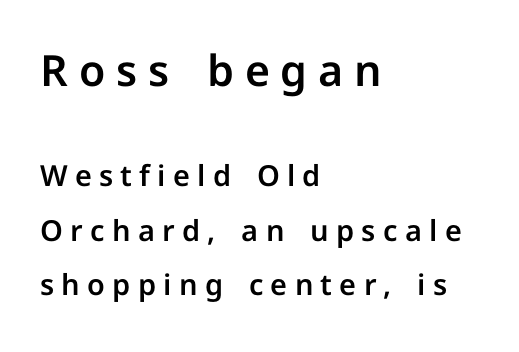
{"serif": "no", "italic": "no", "width": "normal", "stroke_contrast": "low", "x_height": "medium", "monospaced": "no", "underline": "no", "align": "left", "line_spacing_ratio": 1.88, "letter_spacing": "wide", "letter_spacing_em": 0.25, "larger_block": "first", "size_ratio": 1.48, "glyph_px": 43}
